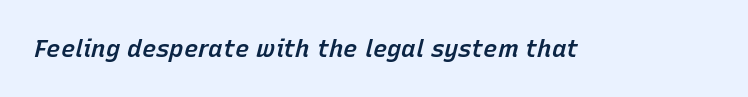
Q: Is the text bold? A: Semi-bold.
Q: Is the text italic (slanted)? A: Yes, it leans right by about 15 degrees.
Q: Is the text underlined? A: No.
Q: Is the spacing between letters normal or unusually wide? A: Normal.
